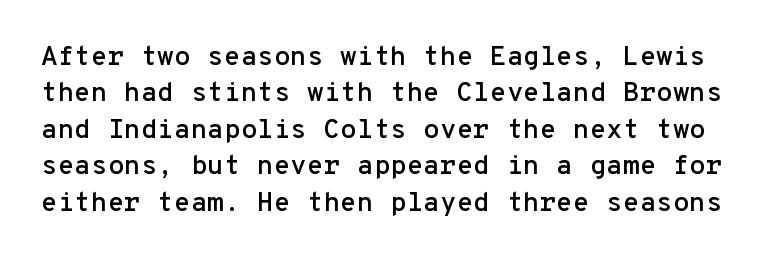
In terms of letterspacing, this is plain default setting. No italicization has been applied; the sample stays upright. This block has exactly the height ordinary leading produces. Quick note: underline off.
